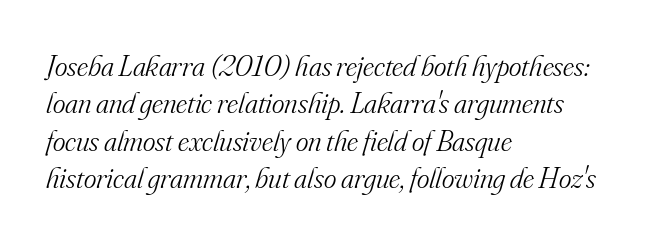
{"serif": "yes", "italic": "yes", "lean": "right", "slant_degrees": 16, "bold": "no", "weight": "light", "width": "normal", "stroke_contrast": "medium", "x_height": "small", "monospaced": "no", "underline": "no", "align": "left", "line_spacing": "normal", "line_spacing_ratio": 1.25, "letter_spacing": "normal", "letter_spacing_em": 0.0, "glyph_px": 30}
